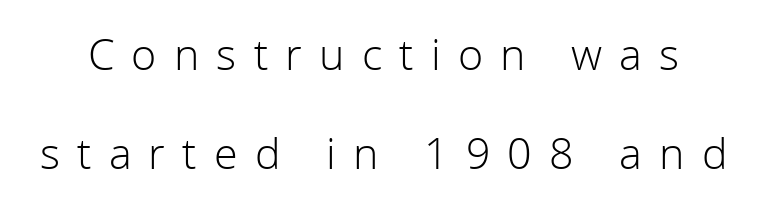
{"serif": "no", "italic": "no", "bold": "no", "weight": "light", "width": "normal", "stroke_contrast": "low", "x_height": "medium", "monospaced": "no", "underline": "no", "line_spacing": "loose", "line_spacing_ratio": 2.3, "letter_spacing": "wide", "letter_spacing_em": 0.4, "glyph_px": 43}
